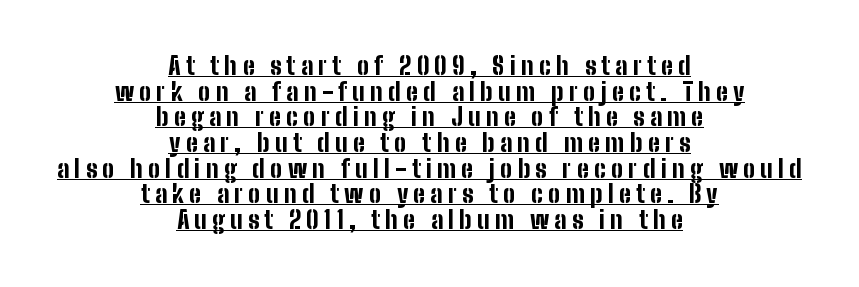
The image shows 24 px bold type, upright; set centered, tight line spacing (1.07x), unusually wide letter spacing (+0.22 em), underlined.
